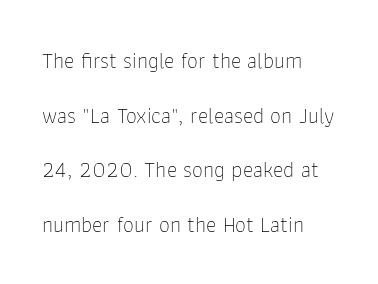
This sample uses an upright cut, with every glyph sitting square on the baseline. Does extra space separate the letters? No, they use regular spacing. A classic flush-left, rag-right setting is used for this passage. Nobody drew a line under any word here.
